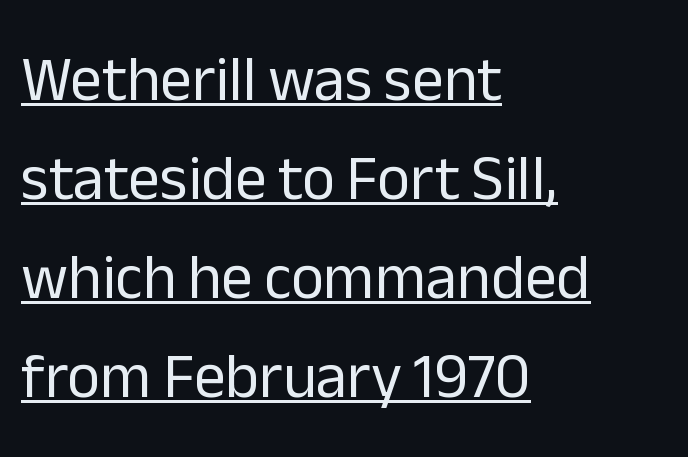
The image shows 63 px regular-weight sans-serif type, upright; set left-aligned, normal line spacing (1.57x), normal letter spacing, underlined; low stroke contrast and a medium x-height.
